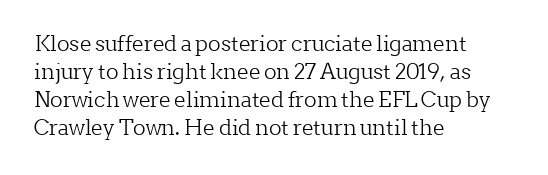
{"italic": "no", "bold": "no", "underline": "no", "align": "left", "line_spacing": "normal", "line_spacing_ratio": 1.33, "letter_spacing": "normal", "letter_spacing_em": 0.0, "glyph_px": 21}
